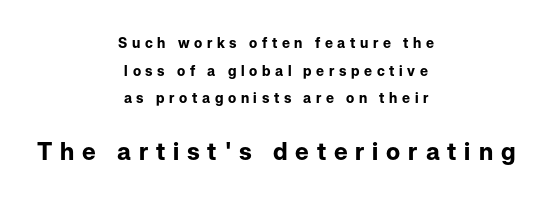
The image shows 24 px bold type, upright; set centered, loose line spacing (1.98x), unusually wide letter spacing (+0.33 em), not underlined; the second (bottom) block is 1.71x larger.
